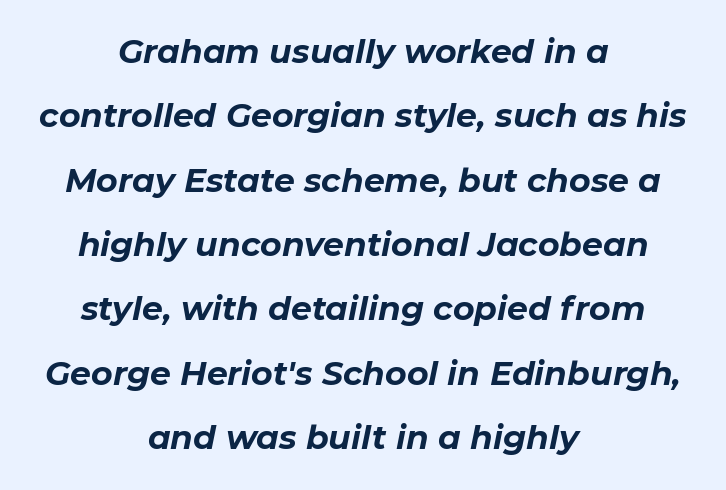
{"italic": "yes", "lean": "right", "slant_degrees": 11, "bold": "yes", "weight": "bold", "width": "normal", "stroke_contrast": "low", "x_height": "medium", "monospaced": "no", "underline": "no", "align": "center", "line_spacing": "loose", "line_spacing_ratio": 1.95, "letter_spacing": "normal", "letter_spacing_em": 0.0, "glyph_px": 33}
